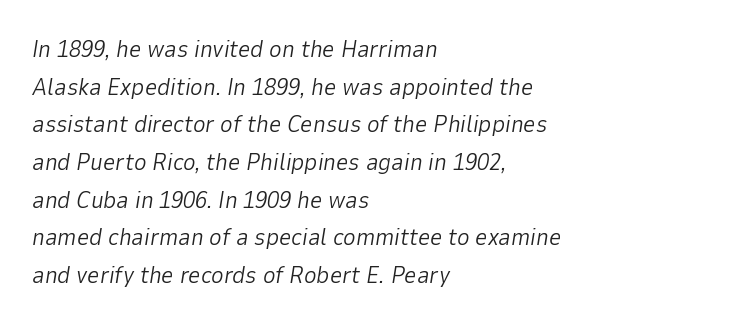
Is this a heavy cut? Hardly; it is regular or lighter. There's an unmistakable incline to the writing here. Short note: letters normally spaced. The rag falls on the right side of this text block.
